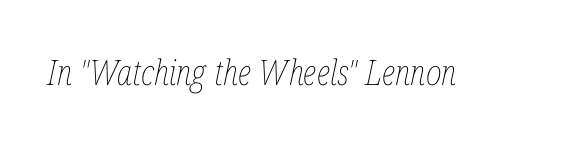
{"italic": "yes", "lean": "right", "slant_degrees": 12, "bold": "no", "weight": "thin", "width": "condensed", "stroke_contrast": "low", "x_height": "medium", "monospaced": "no", "underline": "no", "letter_spacing": "normal", "letter_spacing_em": 0.0, "glyph_px": 35}
